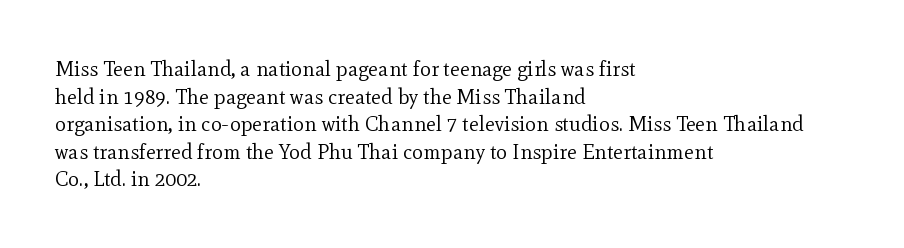
The image shows 21 px text type, upright; set left-aligned, normal line spacing (1.31x), normal letter spacing, not underlined.
